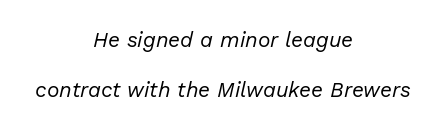
Q: Is the text bold? A: No.
Q: Is the text italic (slanted)? A: Yes, it leans right by about 13 degrees.
Q: Is the text underlined? A: No.
Q: How is the paragraph aligned? A: Centered.
Q: Is the spacing between letters normal or unusually wide? A: Normal.
Q: Is the spacing between lines tight, normal or loose? A: Loose.
